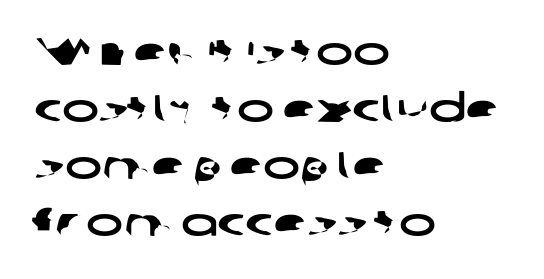
The rendering uses a moderate line-height, typical for paragraphs. Is the letter spacing exaggerated? No — it looks like the ordinary default. Spacing verdict: proportional, widths tailored to each character. Honestly, there is no underline to notice here at all. This sample is left-justified, so line endings fall wherever the words run out.
